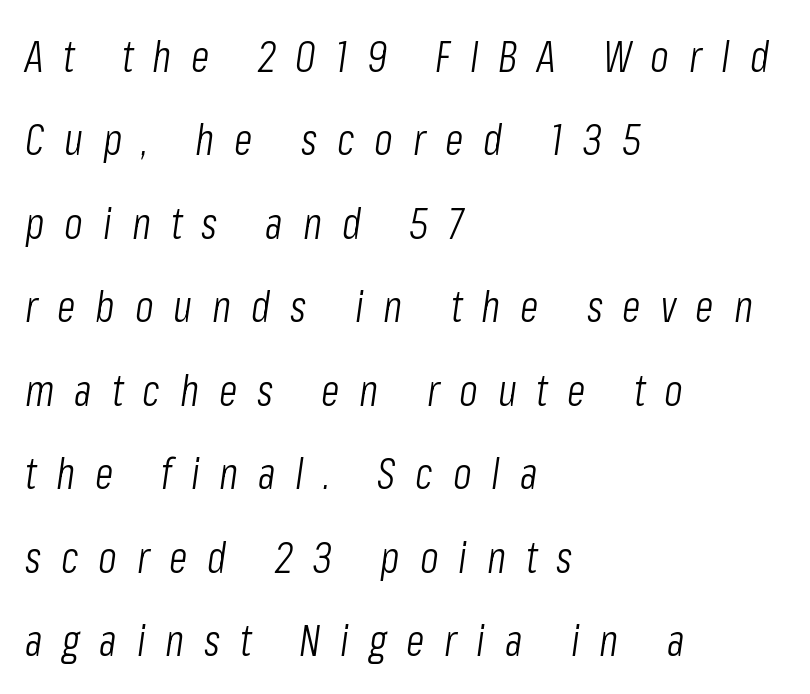
The image shows 43 px light, condensed type, italic (leaning right); set left-aligned, loose line spacing (1.94x), unusually wide letter spacing (+0.46 em), not underlined; low stroke contrast and a medium x-height.
